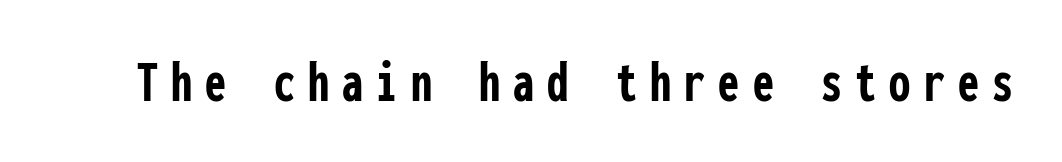
Q: Is the text bold? A: Yes.
Q: Is the text italic (slanted)? A: No, it is upright.
Q: Is the typeface a serif or a sans-serif typeface? A: Sans-serif.
Q: Is the text underlined? A: No.
Q: Is the spacing between letters normal or unusually wide? A: Unusually wide.
Q: Width (condensed, normal, or wide)? A: Condensed.
Q: Stroke contrast? A: Low.
Q: x-height? A: Medium.
Q: Monospaced? A: Yes.
